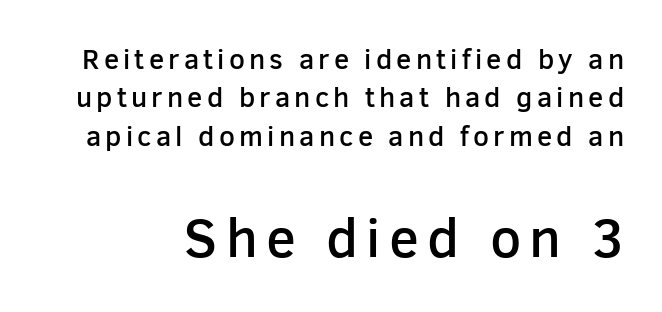
The image shows 55 px semibold sans-serif type, upright; set normal line spacing (1.37x), not underlined; the second (bottom) block is 1.96x larger; low stroke contrast and a medium x-height.
